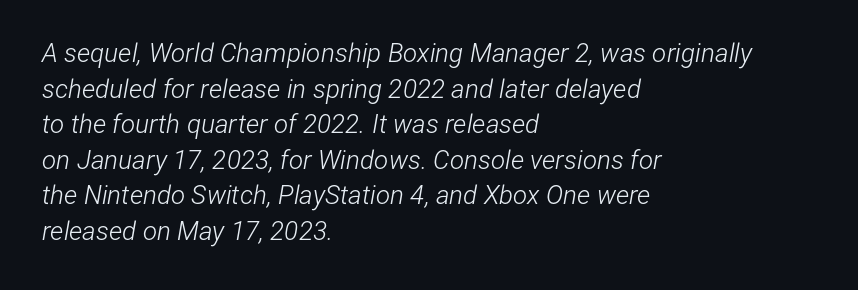
{"italic": "yes", "lean": "right", "slant_degrees": 12, "bold": "no", "underline": "no", "align": "left", "line_spacing": "normal", "line_spacing_ratio": 1.37, "letter_spacing": "normal", "letter_spacing_em": 0.0, "glyph_px": 26}
